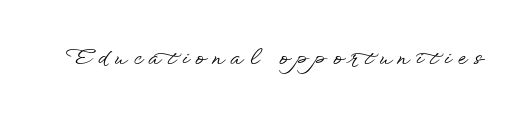
Q: Is the text italic (slanted)? A: Yes.
Q: Is the text underlined? A: No.
Q: Is the spacing between letters normal or unusually wide? A: Unusually wide.
